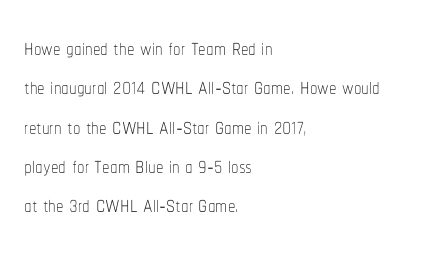
Reading down the column, the eye jumps a familiar distance to each next line. Unmarked baselines from the first word to the last. These lines are rendered in a variable-pitch font. This sample uses plain, unmodified letter spacing. Compared with a typical body face, this is equally light or lighter still.
